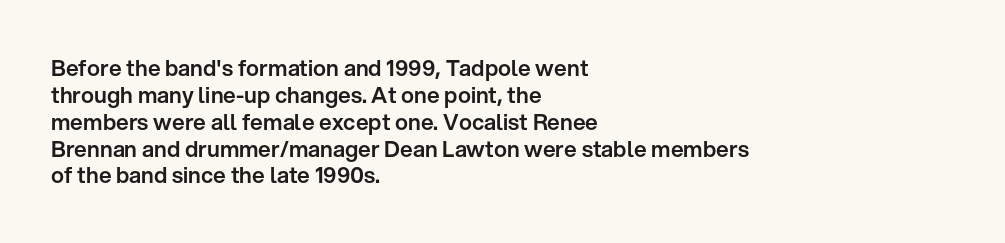
The image shows 22 px text type, upright; set left-aligned, line spacing 1.22x, normal letter spacing, not underlined.
